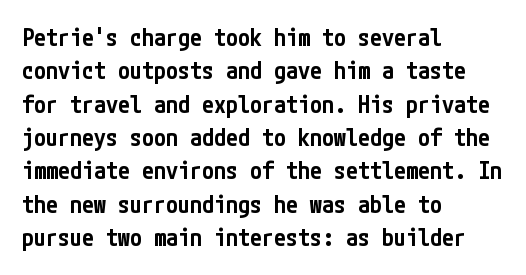
Q: Is the text bold? A: Semi-bold.
Q: Is the text italic (slanted)? A: No, it is upright.
Q: Is the text underlined? A: No.
Q: How is the paragraph aligned? A: Left-aligned.
Q: Is the spacing between letters normal or unusually wide? A: Normal.
Q: Is the spacing between lines tight, normal or loose? A: Normal.
